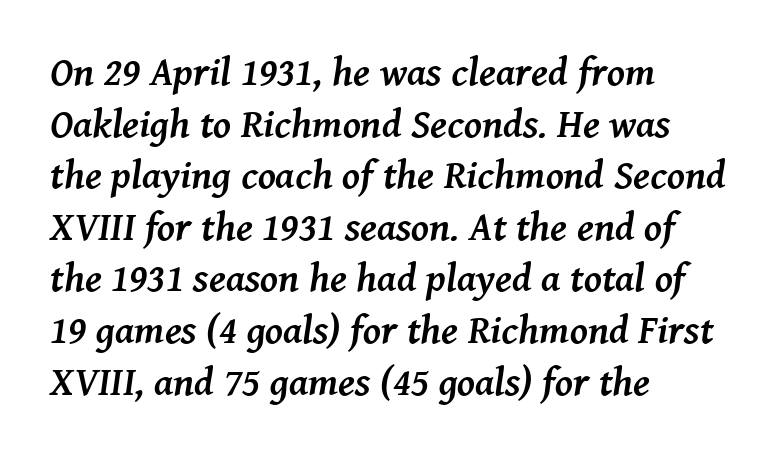
Underlining? Definitely not there. The strokes are fattened all the way to bold. Leftover space on each line is placed entirely after the last word. Yep, those are serifs on the letters. Looks like regular typesetting: each glyph gets only the width it needs.
